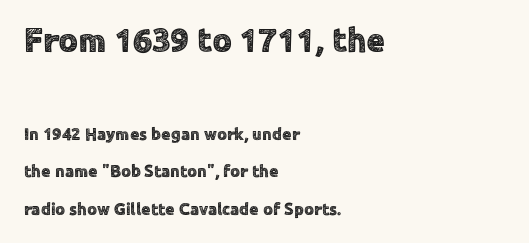
The image shows 34 px sans-serif type, upright; set left-aligned, loose line spacing (2.2x), normal letter spacing, not underlined; the first (top) block is 2.0x larger; a medium x-height.
